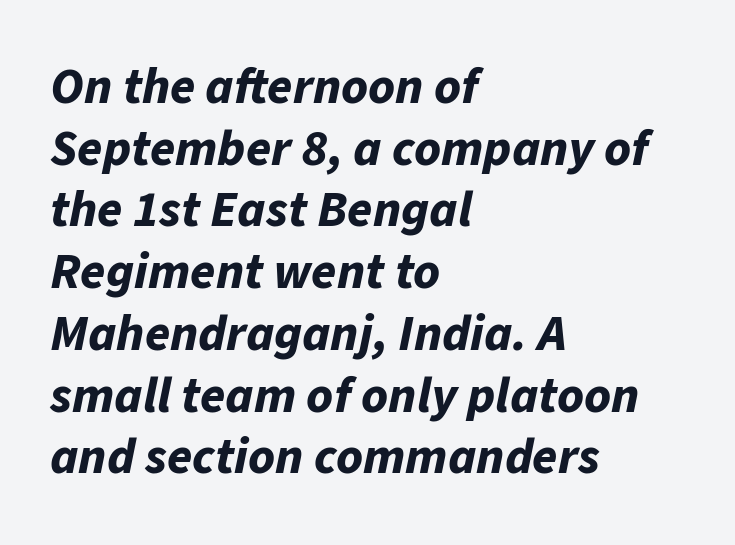
Spacing verdict: proportional, widths tailored to each character. Set as a true bold cut, around the 700 mark. One-word summary of the alignment: left. Tracking here is standard; glyphs follow each other at the usual distance.
